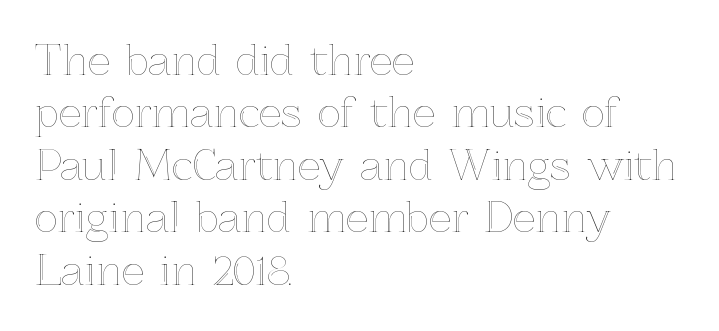
Leftover space on each line is placed entirely after the last word. Character widths vary here, with narrow letters taking less room than wide ones. How are the letters spaced? Ordinarily, with no added tracking. Regarding leading, the lines here are spaced in the standard way. The letters stand upright; this is a roman face.
